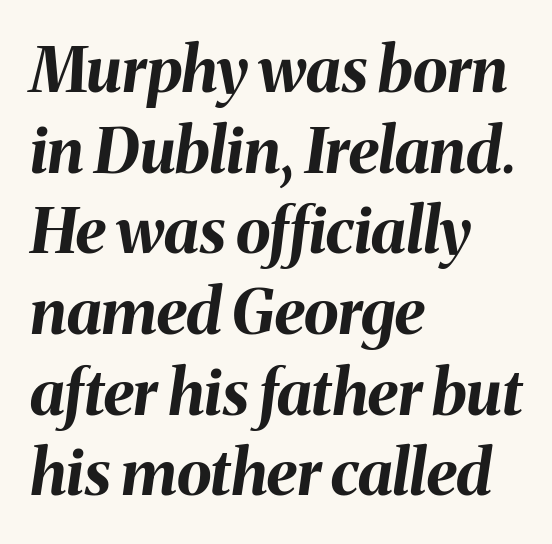
The image shows 63 px bold type, italic (leaning right); set left-aligned, normal line spacing (1.28x), normal letter spacing, not underlined; medium stroke contrast and a medium x-height.
